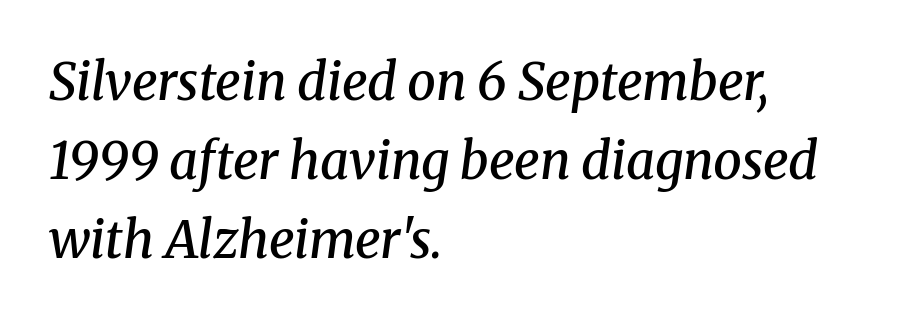
{"serif": "yes", "italic": "yes", "lean": "right", "slant_degrees": 8, "bold": "semi", "weight": "semibold", "width": "normal", "stroke_contrast": "medium", "x_height": "medium", "monospaced": "no", "underline": "no", "align": "left", "line_spacing": "normal", "line_spacing_ratio": 1.55, "letter_spacing": "normal", "letter_spacing_em": 0.0, "glyph_px": 51}
